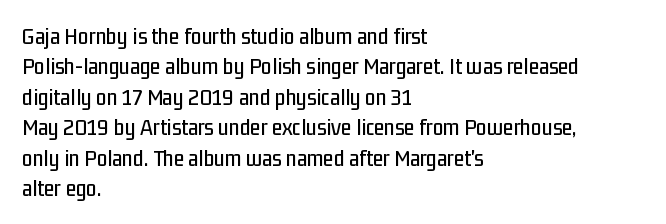
Q: Is the text italic (slanted)? A: No, it is upright.
Q: Is the text underlined? A: No.
Q: How is the paragraph aligned? A: Left-aligned.
Q: Is the spacing between letters normal or unusually wide? A: Normal.
Q: Is the spacing between lines tight, normal or loose? A: Normal.
